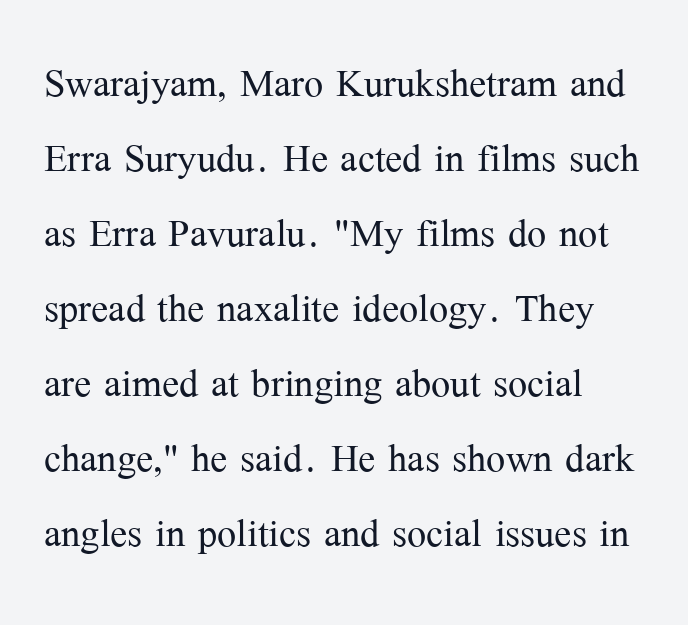
The image shows 51 px light serif type, upright; set left-aligned, normal line spacing (1.47x), normal letter spacing, not underlined; medium stroke contrast and a medium x-height.
